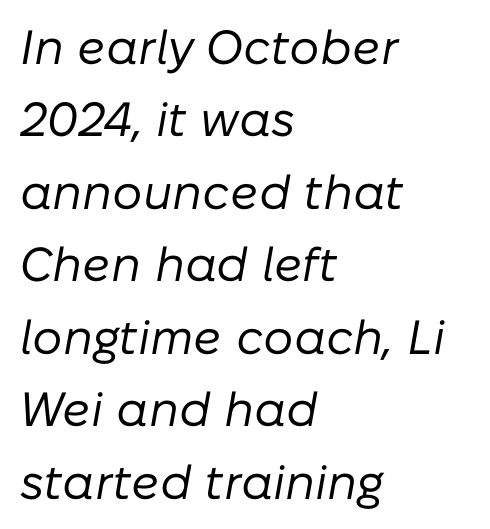
The image shows 48 px regular-weight type, italic (leaning right); set left-aligned, normal line spacing (1.51x), normal letter spacing, not underlined; low stroke contrast and a medium x-height.
